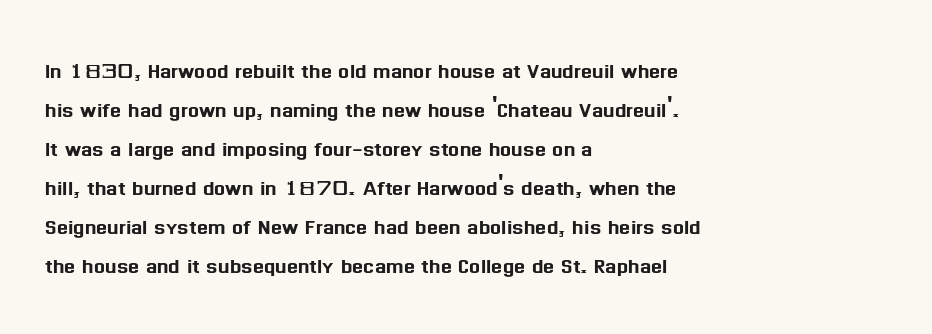
{"italic": "no", "underline": "no", "align": "left", "line_spacing": "normal", "line_spacing_ratio": 1.5, "letter_spacing": "normal", "letter_spacing_em": 0.0, "glyph_px": 26}
